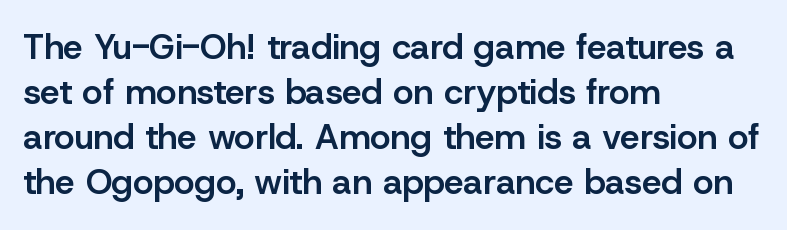
{"serif": "no", "italic": "no", "bold": "semi", "weight": "semibold", "width": "normal", "stroke_contrast": "low", "x_height": "medium", "monospaced": "no", "underline": "no", "align": "left", "line_spacing": "normal", "line_spacing_ratio": 1.29, "letter_spacing": "normal", "letter_spacing_em": 0.0, "glyph_px": 35}
